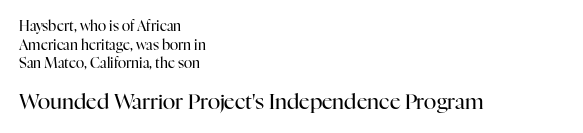
Size contrast runs from small at the top to large at the bottom. Tracking here is standard; glyphs follow each other at the usual distance. Do the letters lean? They stand straight. Weight: in the light-to-regular range. Only glyphs here, with clear space below each row.
